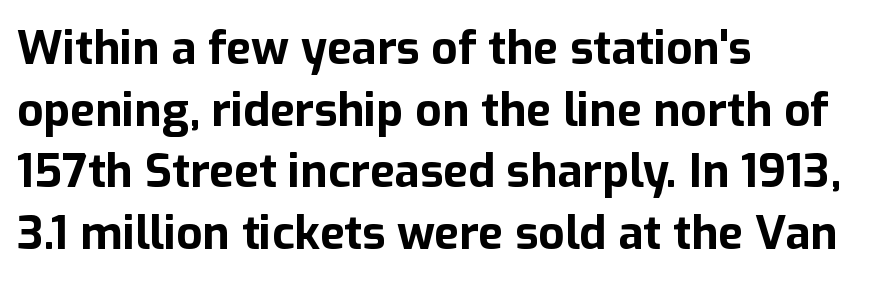
Q: Is the text bold? A: Yes.
Q: Is the text italic (slanted)? A: No, it is upright.
Q: Is the typeface a serif or a sans-serif typeface? A: Sans-serif.
Q: Is the text underlined? A: No.
Q: How is the paragraph aligned? A: Left-aligned.
Q: Is the spacing between letters normal or unusually wide? A: Normal.
Q: Is the spacing between lines tight, normal or loose? A: Normal.
Q: Width (condensed, normal, or wide)? A: Normal.
Q: Stroke contrast? A: Low.
Q: x-height? A: Medium.
Q: Monospaced? A: No.
